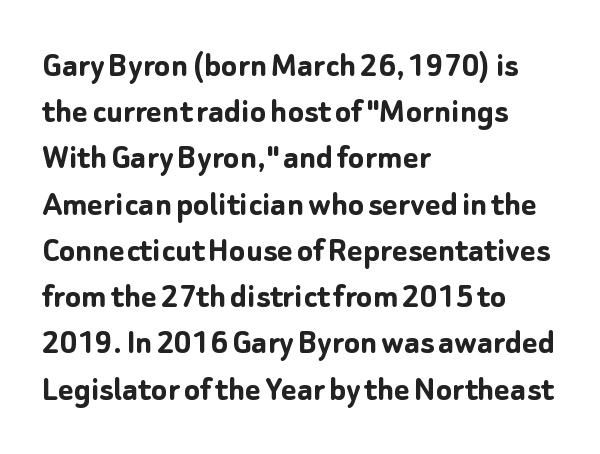
Q: Is the text bold? A: Yes.
Q: Is the text italic (slanted)? A: No, it is upright.
Q: Is the typeface a serif or a sans-serif typeface? A: Sans-serif.
Q: Is the text underlined? A: No.
Q: How is the paragraph aligned? A: Left-aligned.
Q: Is the spacing between letters normal or unusually wide? A: Normal.
Q: Is the spacing between lines tight, normal or loose? A: Normal.
Q: Width (condensed, normal, or wide)? A: Normal.
Q: Stroke contrast? A: Low.
Q: x-height? A: Medium.
Q: Monospaced? A: No.
